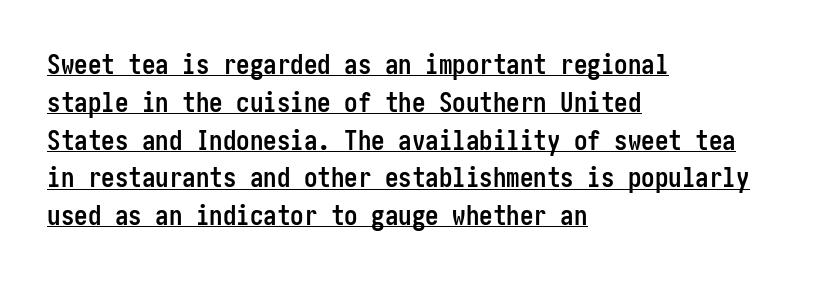
{"italic": "no", "bold": "yes", "underline": "yes", "align": "left", "line_spacing": "normal", "line_spacing_ratio": 1.4, "letter_spacing": "normal", "letter_spacing_em": 0.0, "glyph_px": 27}
